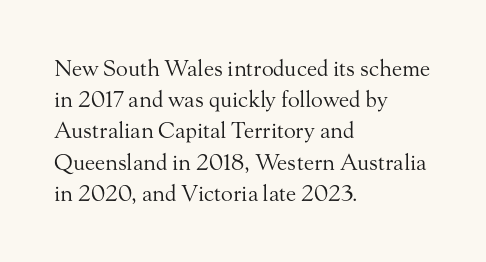
The image shows 22 px text type, upright; set left-aligned, normal line spacing (1.42x), normal letter spacing, not underlined.
